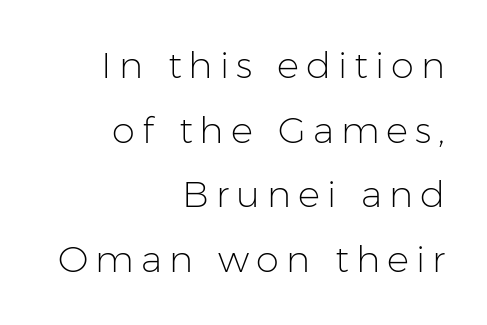
{"serif": "no", "italic": "no", "bold": "no", "weight": "light", "width": "normal", "stroke_contrast": "low", "x_height": "medium", "monospaced": "no", "underline": "no", "align": "right", "line_spacing_ratio": 1.75, "glyph_px": 37}
